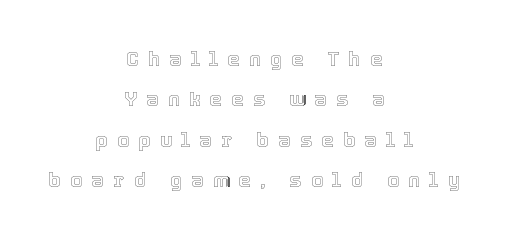
Q: Is the text italic (slanted)? A: No, it is upright.
Q: Is the text underlined? A: No.
Q: How is the paragraph aligned? A: Centered.
Q: Is the spacing between letters normal or unusually wide? A: Unusually wide.
Q: Is the spacing between lines tight, normal or loose? A: Loose.
